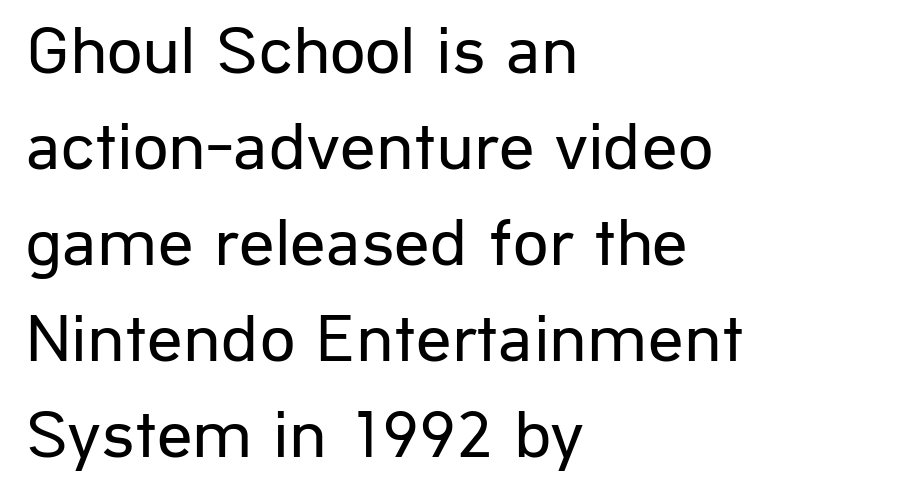
The image shows 70 px regular-weight sans-serif type, upright; set left-aligned, normal line spacing (1.37x), normal letter spacing, not underlined; low stroke contrast and a medium x-height.
